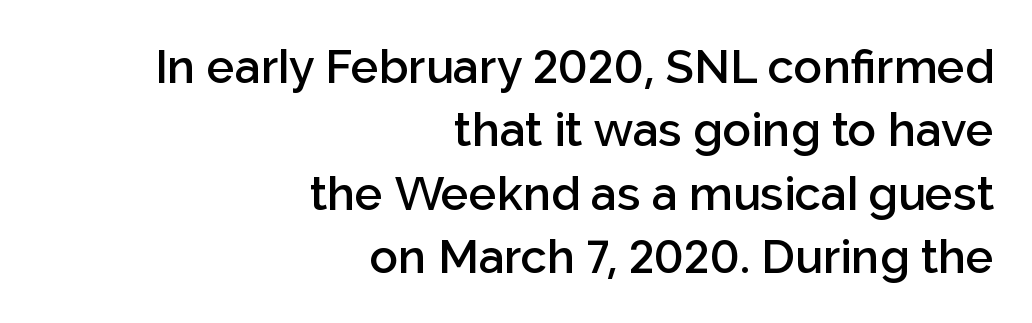
{"serif": "no", "italic": "no", "bold": "semi", "weight": "semibold", "width": "normal", "stroke_contrast": "low", "x_height": "medium", "monospaced": "no", "underline": "no", "align": "right", "line_spacing": "normal", "line_spacing_ratio": 1.35, "letter_spacing": "normal", "letter_spacing_em": 0.0, "glyph_px": 47}
